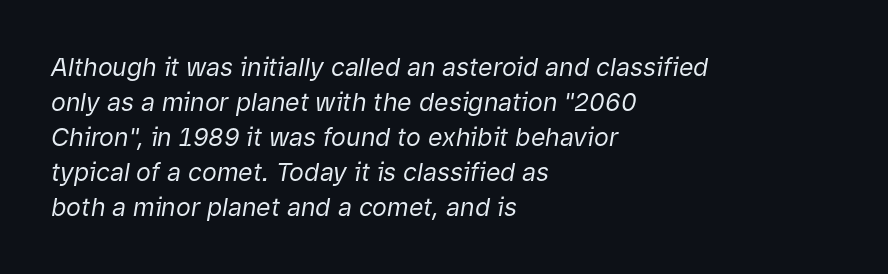
The image shows 25 px text type, italic (leaning right); set left-aligned, normal line spacing (1.4x), normal letter spacing, not underlined.
